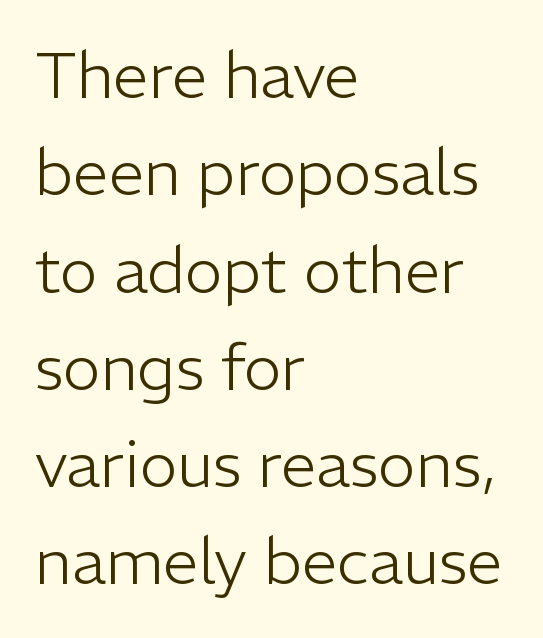
Q: Is the text bold? A: No.
Q: Is the text italic (slanted)? A: No, it is upright.
Q: Is the typeface a serif or a sans-serif typeface? A: Sans-serif.
Q: Is the text underlined? A: No.
Q: How is the paragraph aligned? A: Left-aligned.
Q: Is the spacing between letters normal or unusually wide? A: Normal.
Q: Is the spacing between lines tight, normal or loose? A: Normal.
Q: Width (condensed, normal, or wide)? A: Normal.
Q: Stroke contrast? A: Low.
Q: x-height? A: Medium.
Q: Monospaced? A: No.
